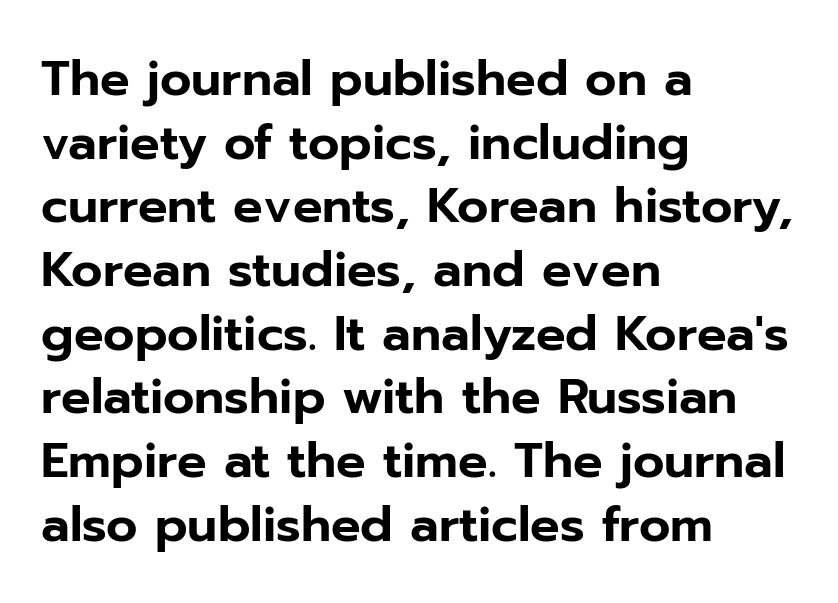
Serif or sans? Sans — the stroke terminals are bare. Posture: upright roman. Type without underlining. If you measured baseline to baseline, you'd find a middling distance. Proportional: the letters do not fall into vertical columns. These lines keep a tight, regular rhythm from letter to letter.
